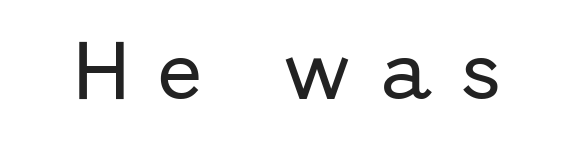
This is sans-serif lettering, the kind often seen on screens and signage. The space directly below the letters is spotless. The typography opts for an upright posture over an oblique one. Proportional: the letters do not fall into vertical columns. The letterforms stand isolated, each surrounded by extra space.
